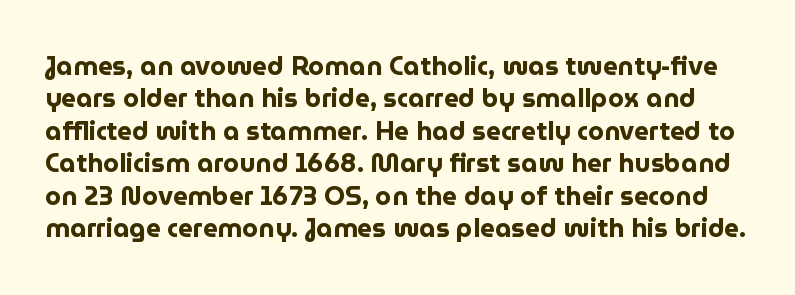
What weight is shown? A full bold with thick strokes. Glance below the letters and you will spot only blank space. This sample keeps an unexceptional amount of space between lines. The line texture is even and compact thanks to regular tracking.
